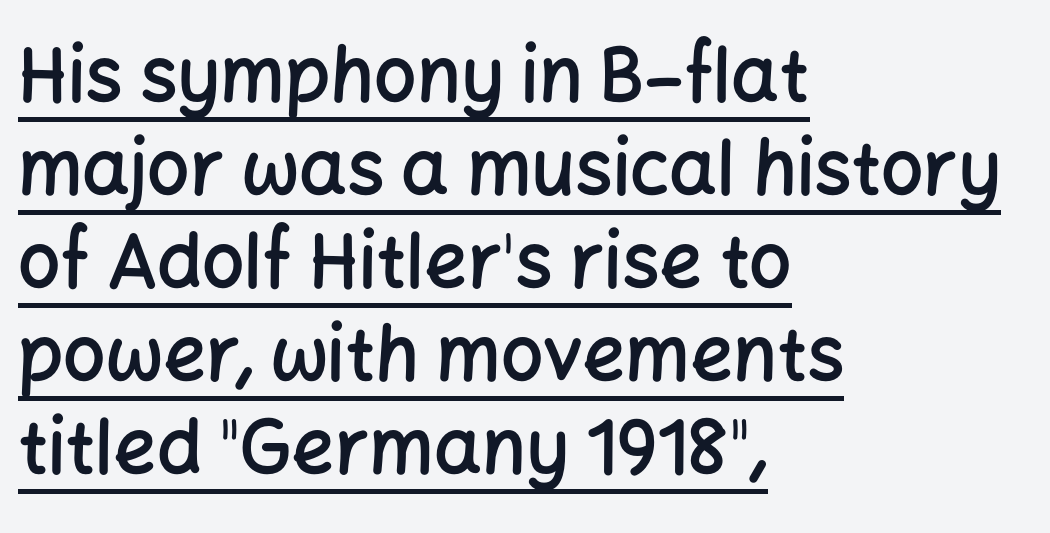
The passage shown is underscored from start to finish. These lines stack with their left ends in a neat column. Grotesque or geometric, the face here clearly has no serifs. Character widths vary here, with narrow letters taking less room than wide ones. The face used here is a semibold: visibly heavier than regular, lighter than bold. The letterforms sit shoulder to shoulder at normal distance.
